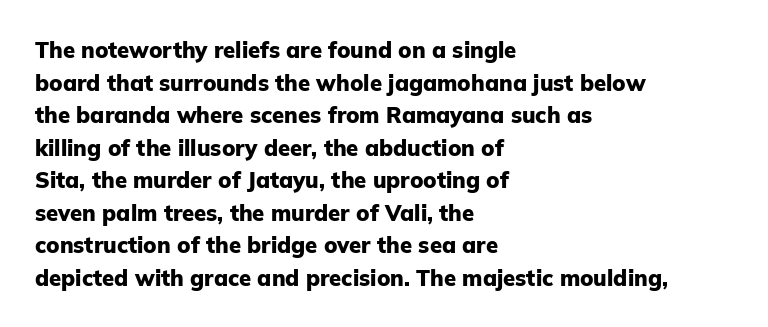
{"italic": "no", "bold": "yes", "underline": "no", "align": "left", "line_spacing": "normal", "line_spacing_ratio": 1.48, "letter_spacing": "normal", "letter_spacing_em": 0.0, "glyph_px": 22}
